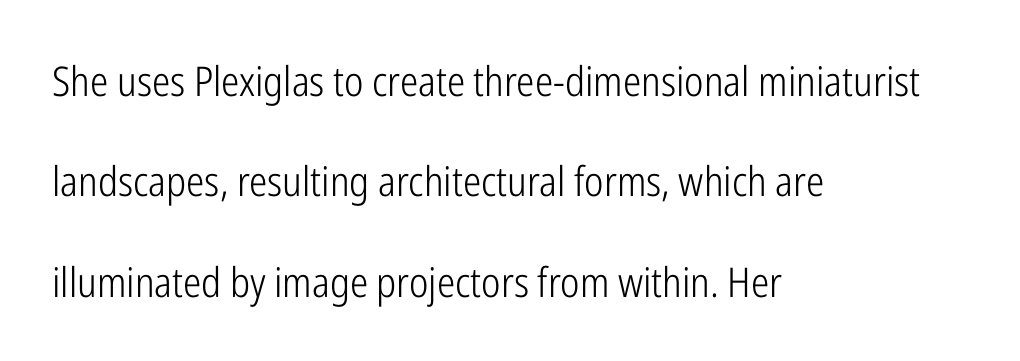
Q: Is the text bold? A: No.
Q: Is the text italic (slanted)? A: No, it is upright.
Q: Is the typeface a serif or a sans-serif typeface? A: Sans-serif.
Q: Is the text underlined? A: No.
Q: How is the paragraph aligned? A: Left-aligned.
Q: Is the spacing between letters normal or unusually wide? A: Normal.
Q: Is the spacing between lines tight, normal or loose? A: Loose.
Q: Width (condensed, normal, or wide)? A: Condensed.
Q: Stroke contrast? A: Low.
Q: x-height? A: Medium.
Q: Monospaced? A: No.
